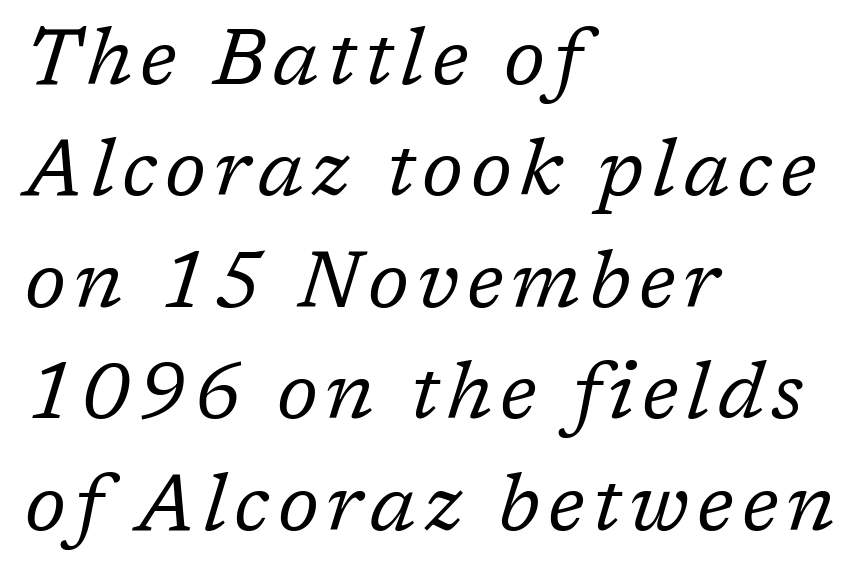
Q: Is the text bold? A: No.
Q: Is the text italic (slanted)? A: Yes, it leans right by about 17 degrees.
Q: Is the typeface a serif or a sans-serif typeface? A: Serif.
Q: Is the text underlined? A: No.
Q: How is the paragraph aligned? A: Left-aligned.
Q: Is the spacing between lines tight, normal or loose? A: Normal.
Q: Width (condensed, normal, or wide)? A: Normal.
Q: Stroke contrast? A: Low.
Q: x-height? A: Medium.
Q: Monospaced? A: No.
